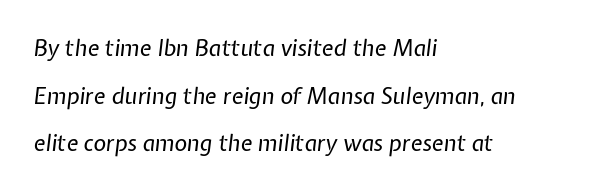
This block would shrink considerably if given ordinary leading; it's expanded now. The letterforms sit shoulder to shoulder at normal distance. The strokes are not fattened; the text isn't bold. Check under the words: just untouched page. The text carries the slant typical of an italic or oblique font. A student would call this left alignment; a typographer would say flush left, rag right.
